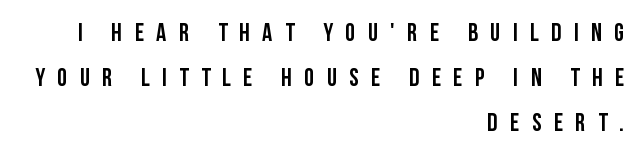
Q: Is the text italic (slanted)? A: No, it is upright.
Q: Is the text underlined? A: No.
Q: How is the paragraph aligned? A: Right-aligned.
Q: Is the spacing between letters normal or unusually wide? A: Unusually wide.
